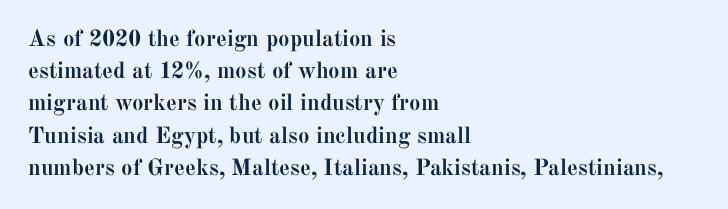
Teacher's note: observe the even left margin — that is flush-left alignment. Tracking here is standard; glyphs follow each other at the usual distance. Horizontal bands of white between lines are of average thickness. Is the type bold? Yes — the strokes are clearly thick and heavy. This is the regular roman posture of the typeface.
